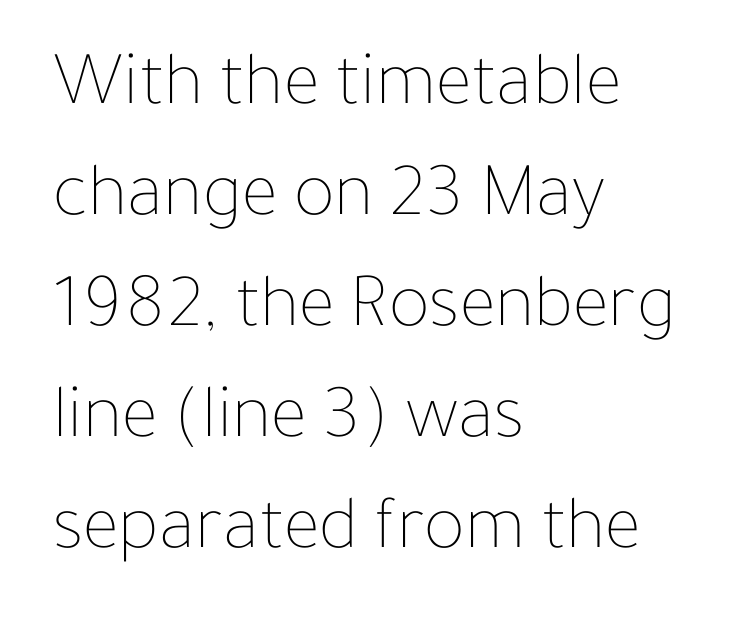
Q: Is the text bold? A: No.
Q: Is the text italic (slanted)? A: No, it is upright.
Q: Is the text underlined? A: No.
Q: How is the paragraph aligned? A: Left-aligned.
Q: Is the spacing between letters normal or unusually wide? A: Normal.
Q: Is the spacing between lines tight, normal or loose? A: Normal.
Q: Width (condensed, normal, or wide)? A: Normal.
Q: Stroke contrast? A: Low.
Q: x-height? A: Medium.
Q: Monospaced? A: No.
